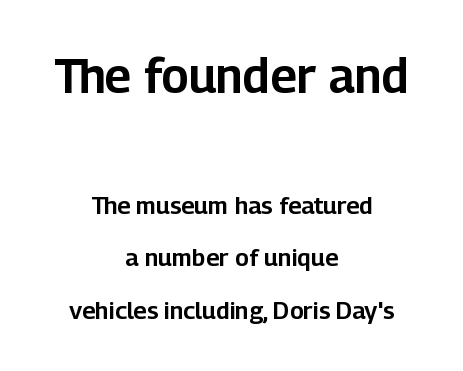
Q: Is the text italic (slanted)? A: No, it is upright.
Q: Is the typeface a serif or a sans-serif typeface? A: Sans-serif.
Q: Is the text underlined? A: No.
Q: How is the paragraph aligned? A: Centered.
Q: Is the spacing between letters normal or unusually wide? A: Normal.
Q: Is the spacing between lines tight, normal or loose? A: Loose.
Q: Which block of text is set in a larger size, the first (top) or the second (bottom)? A: The first (top) one.
Q: Width (condensed, normal, or wide)? A: Normal.
Q: Stroke contrast? A: Low.
Q: x-height? A: Medium.
Q: Monospaced? A: No.
